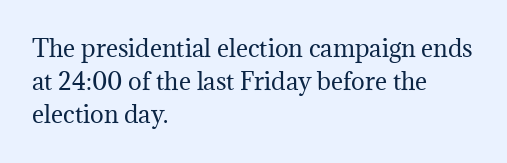
{"italic": "no", "bold": "no", "underline": "no", "align": "left", "line_spacing": "normal", "line_spacing_ratio": 1.44, "letter_spacing": "normal", "letter_spacing_em": 0.0, "glyph_px": 23}
